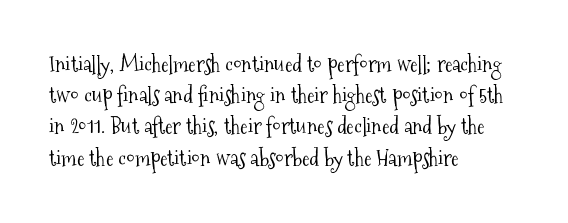
Q: Is the text bold? A: No.
Q: Is the text italic (slanted)? A: No, it is upright.
Q: Is the text underlined? A: No.
Q: How is the paragraph aligned? A: Left-aligned.
Q: Is the spacing between letters normal or unusually wide? A: Normal.
Q: Is the spacing between lines tight, normal or loose? A: Normal.
